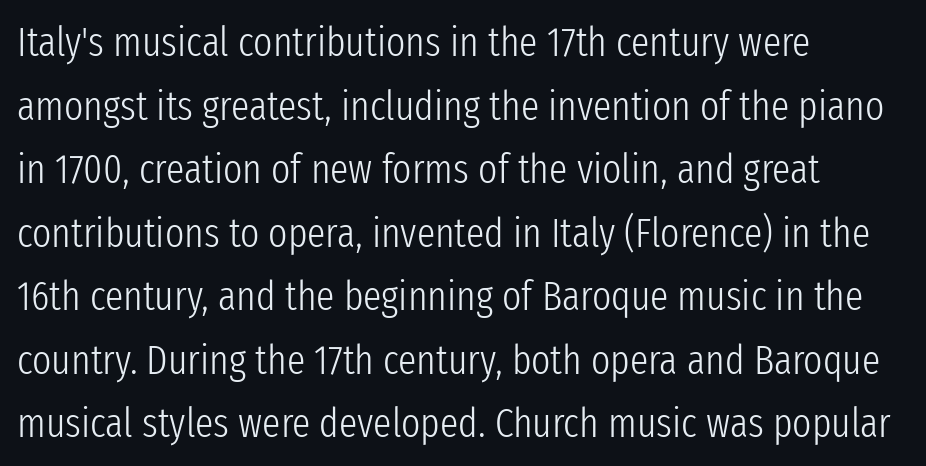
The foot of each line stays bare and open. One-word summary of the alignment: left. The characters display no serif detailing; their extremities are plain. This reads as an unemphasized weight, regular at the heaviest.
